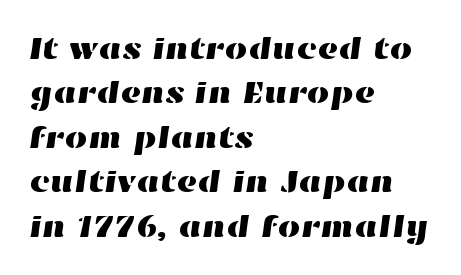
The image shows 32 px wide type; set left-aligned, normal line spacing (1.39x), normal letter spacing, not underlined; high stroke contrast and a medium x-height.
